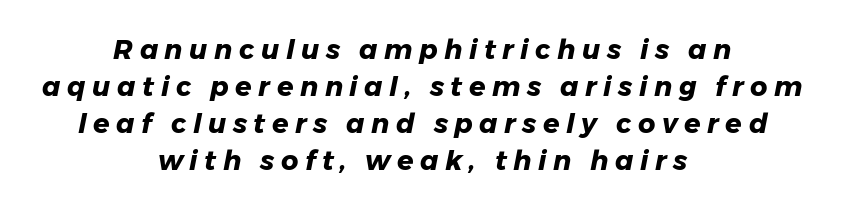
The block of text has a typical density, with ordinary space between rows. Substantial extra tracking has been applied to these lines. Slanted lettering throughout. Does the weight exceed regular? Yes, all the way to bold. Leftover space on each line is divided equally before and after the words.
